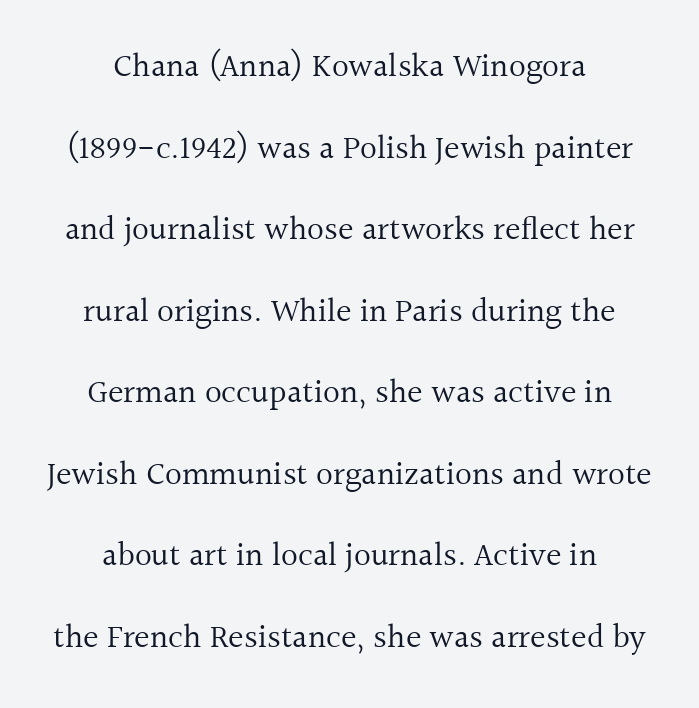
{"serif": "yes", "italic": "no", "bold": "no", "weight": "regular", "width": "normal", "x_height": "medium", "monospaced": "no", "underline": "no", "align": "center", "line_spacing": "loose", "line_spacing_ratio": 2.47, "letter_spacing": "normal", "letter_spacing_em": 0.0, "glyph_px": 33}
